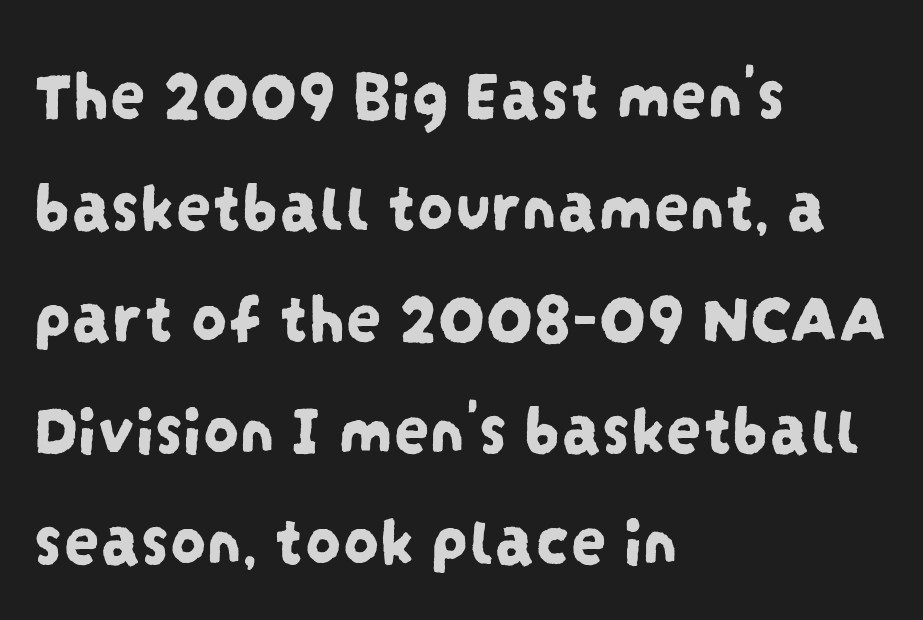
{"serif": "no", "width": "condensed", "stroke_contrast": "low", "x_height": "large", "monospaced": "no", "underline": "no", "align": "left", "line_spacing": "normal", "line_spacing_ratio": 1.55, "letter_spacing": "normal", "letter_spacing_em": 0.0, "glyph_px": 72}
